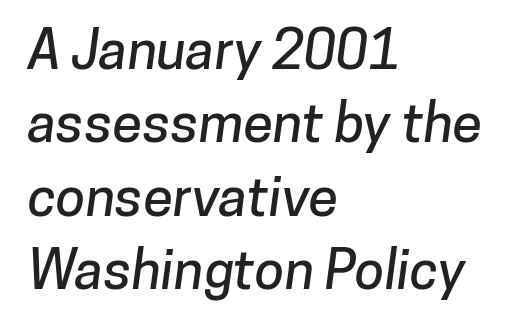
{"serif": "no", "width": "normal", "stroke_contrast": "low", "x_height": "medium", "monospaced": "no", "underline": "no", "align": "left", "line_spacing": "normal", "line_spacing_ratio": 1.36, "letter_spacing": "normal", "letter_spacing_em": 0.0, "glyph_px": 54}
